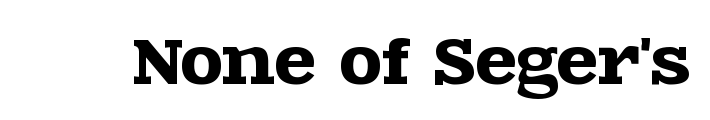
{"serif": "yes", "italic": "no", "width": "wide", "x_height": "large", "monospaced": "no", "underline": "no", "letter_spacing": "normal", "letter_spacing_em": 0.0, "glyph_px": 61}
